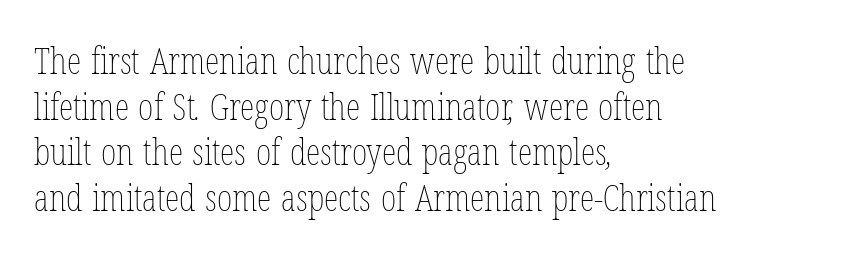
The image shows 37 px thin, condensed type; set left-aligned, line spacing 1.23x, normal letter spacing, not underlined; low stroke contrast and a medium x-height.
